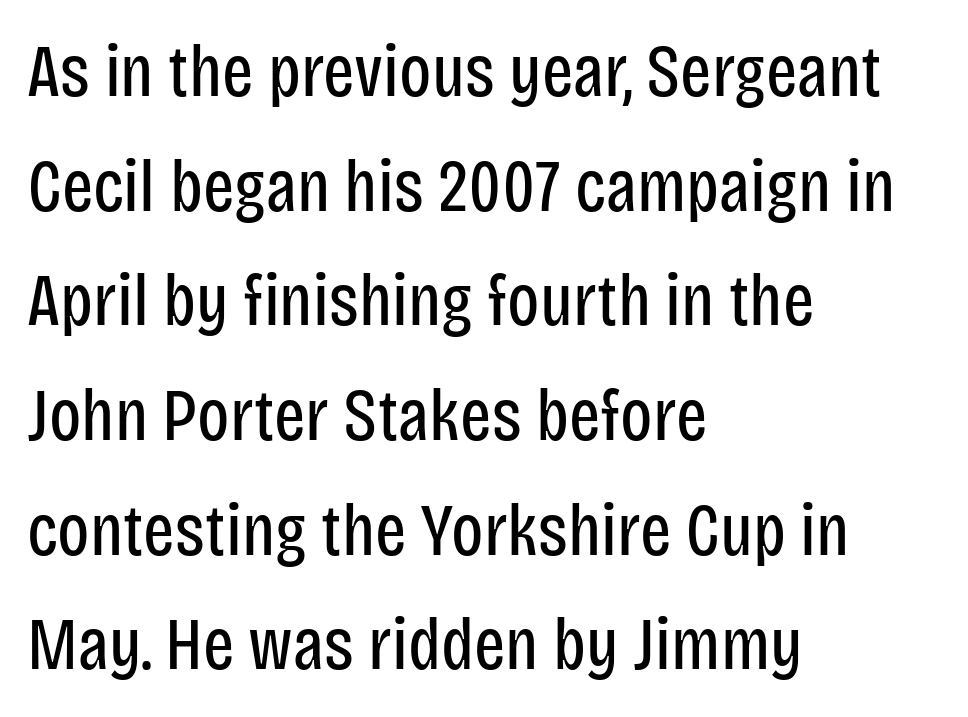
{"serif": "no", "italic": "no", "bold": "no", "weight": "regular", "width": "condensed", "stroke_contrast": "low", "x_height": "large", "monospaced": "no", "underline": "no", "align": "left", "line_spacing": "normal", "line_spacing_ratio": 1.55, "letter_spacing": "normal", "letter_spacing_em": 0.0, "glyph_px": 74}
